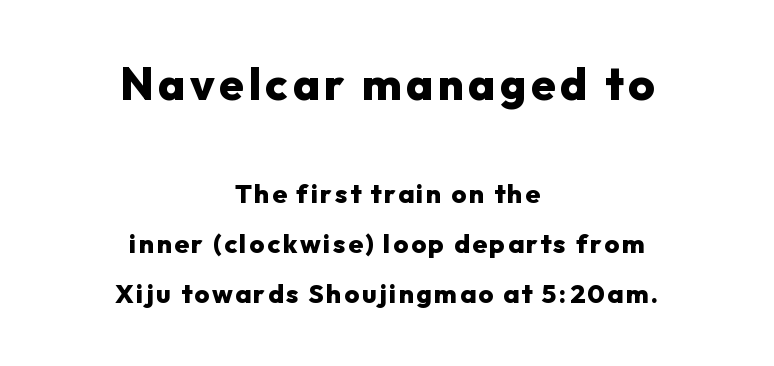
Q: Is the text bold? A: Yes.
Q: Is the text italic (slanted)? A: No, it is upright.
Q: Is the typeface a serif or a sans-serif typeface? A: Sans-serif.
Q: Is the text underlined? A: No.
Q: How is the paragraph aligned? A: Centered.
Q: Is the spacing between lines tight, normal or loose? A: Loose.
Q: Which block of text is set in a larger size, the first (top) or the second (bottom)? A: The first (top) one.
Q: Width (condensed, normal, or wide)? A: Normal.
Q: Stroke contrast? A: Low.
Q: x-height? A: Medium.
Q: Monospaced? A: No.
